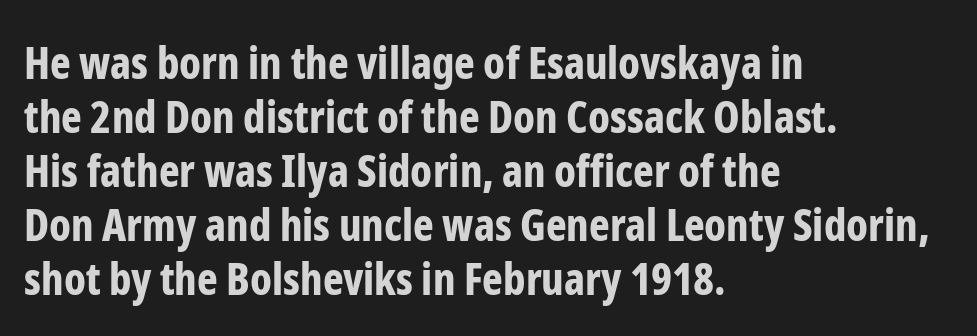
{"serif": "no", "italic": "no", "bold": "yes", "weight": "bold", "width": "condensed", "stroke_contrast": "low", "x_height": "medium", "monospaced": "no", "underline": "no", "align": "left", "line_spacing_ratio": 1.23, "letter_spacing": "normal", "letter_spacing_em": 0.0, "glyph_px": 44}
